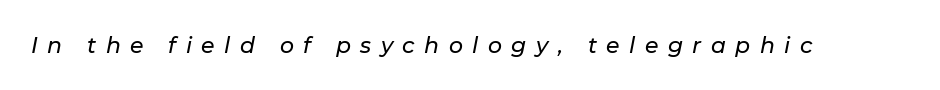
Q: Is the text italic (slanted)? A: Yes, it leans right by about 11 degrees.
Q: Is the text underlined? A: No.
Q: Is the spacing between letters normal or unusually wide? A: Unusually wide.
